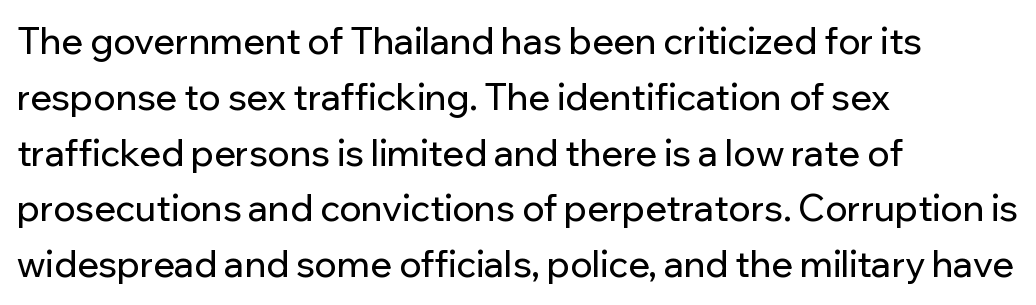
{"serif": "no", "italic": "no", "width": "normal", "stroke_contrast": "low", "x_height": "medium", "monospaced": "no", "underline": "no", "align": "left", "line_spacing": "normal", "line_spacing_ratio": 1.55, "letter_spacing": "normal", "letter_spacing_em": 0.0, "glyph_px": 36}
